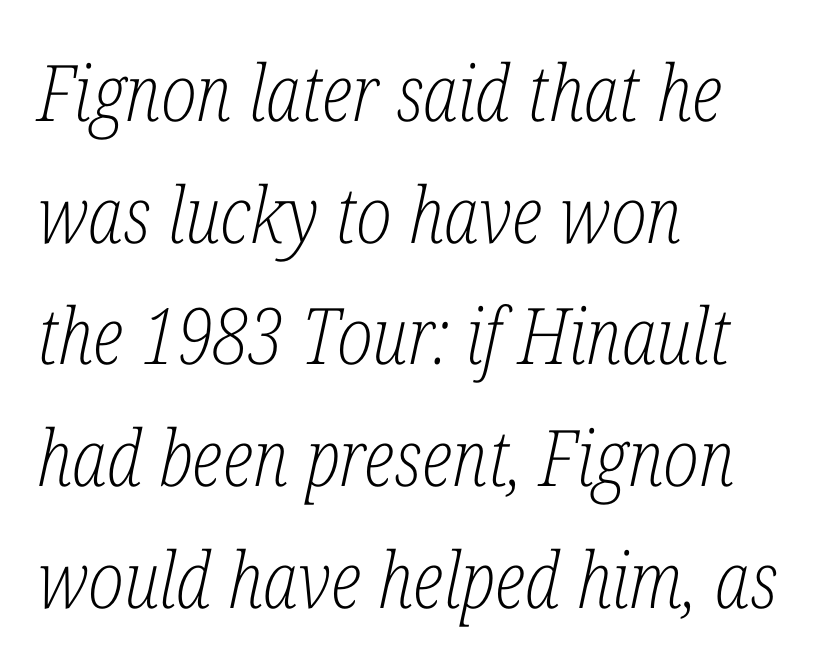
Q: Is the text bold? A: No.
Q: Is the text italic (slanted)? A: Yes, it leans right by about 12 degrees.
Q: Is the typeface a serif or a sans-serif typeface? A: Serif.
Q: Is the text underlined? A: No.
Q: How is the paragraph aligned? A: Left-aligned.
Q: Is the spacing between letters normal or unusually wide? A: Normal.
Q: Is the spacing between lines tight, normal or loose? A: Normal.
Q: Width (condensed, normal, or wide)? A: Condensed.
Q: Stroke contrast? A: Low.
Q: x-height? A: Medium.
Q: Monospaced? A: No.
